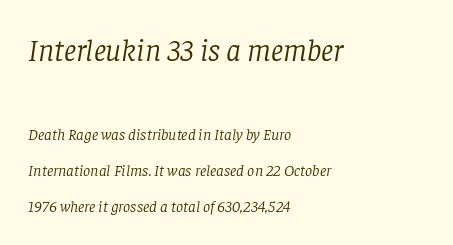
Q: Is the text bold? A: No.
Q: Is the text italic (slanted)? A: Yes, it leans right by about 8 degrees.
Q: Is the typeface a serif or a sans-serif typeface? A: Serif.
Q: Is the text underlined? A: No.
Q: How is the paragraph aligned? A: Left-aligned.
Q: Is the spacing between letters normal or unusually wide? A: Normal.
Q: Is the spacing between lines tight, normal or loose? A: Loose.
Q: Which block of text is set in a larger size, the first (top) or the second (bottom)? A: The first (top) one.
Q: Width (condensed, normal, or wide)? A: Normal.
Q: Stroke contrast? A: Low.
Q: x-height? A: Large.
Q: Monospaced? A: No.
